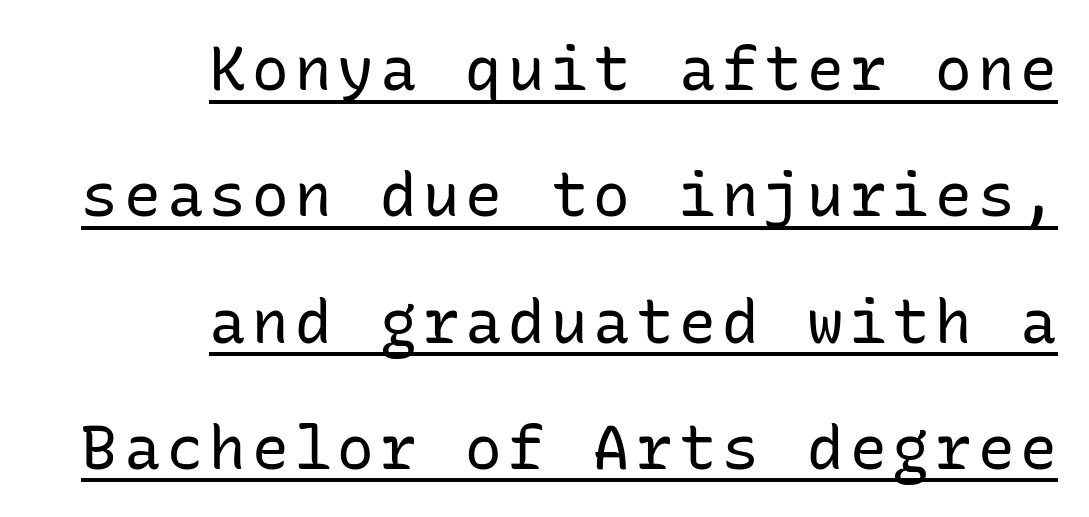
Q: Is the text bold? A: No.
Q: Is the text italic (slanted)? A: No, it is upright.
Q: Is the typeface a serif or a sans-serif typeface? A: Sans-serif.
Q: Is the text underlined? A: Yes.
Q: How is the paragraph aligned? A: Right-aligned.
Q: Is the spacing between lines tight, normal or loose? A: Loose.
Q: Width (condensed, normal, or wide)? A: Normal.
Q: Stroke contrast? A: Low.
Q: x-height? A: Medium.
Q: Monospaced? A: Yes.
